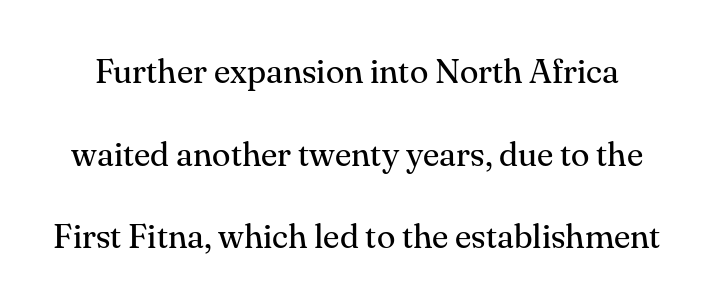
In terms of posture, this sample is upright. Plain, unruled lines of type. A typesetter would call this proportional, since set widths differ per character. Small tapered or slab feet sit at the stroke ends, so this counts as serif.
